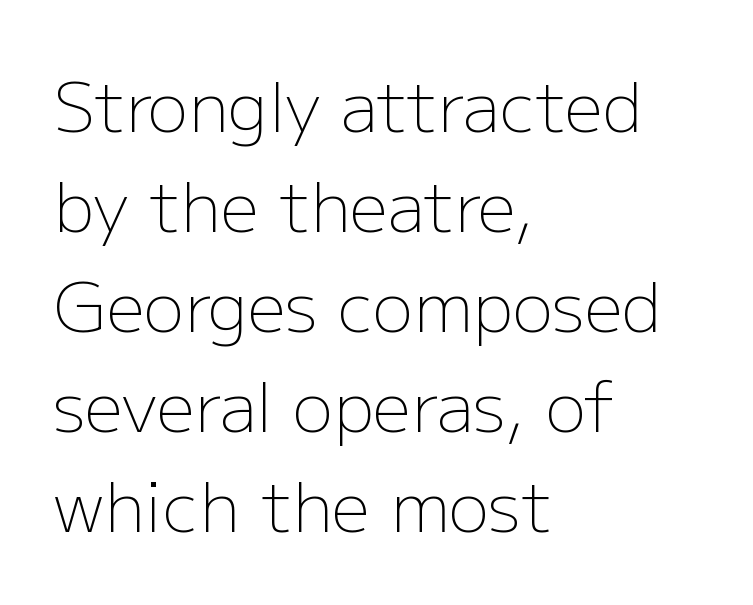
Rows of type keep a routine distance in the vertical direction. Check the space under the baseline: it is left empty. The compositor pushed each line to the left boundary. You could not count columns in this text — the font is proportionally spaced.
